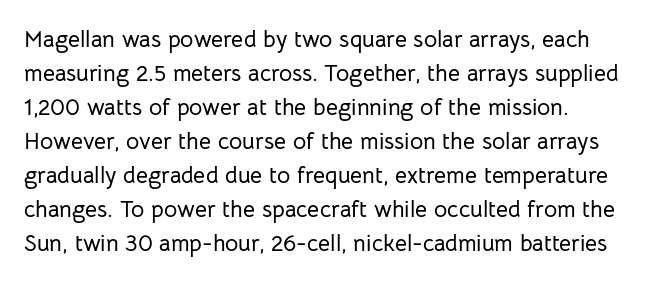
Q: Is the text italic (slanted)? A: No, it is upright.
Q: Is the text underlined? A: No.
Q: How is the paragraph aligned? A: Left-aligned.
Q: Is the spacing between letters normal or unusually wide? A: Normal.
Q: Is the spacing between lines tight, normal or loose? A: Normal.
